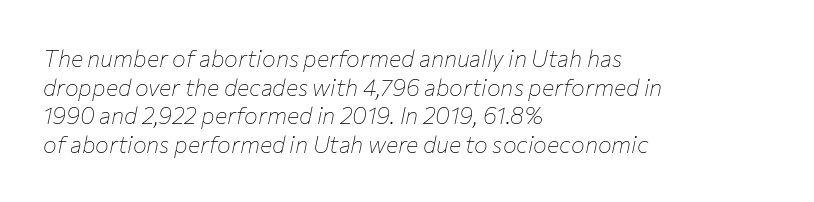
Q: Is the text bold? A: No.
Q: Is the text italic (slanted)? A: Yes, it leans right by about 12 degrees.
Q: Is the text underlined? A: No.
Q: How is the paragraph aligned? A: Left-aligned.
Q: Is the spacing between letters normal or unusually wide? A: Normal.
Q: Is the spacing between lines tight, normal or loose? A: Normal.
